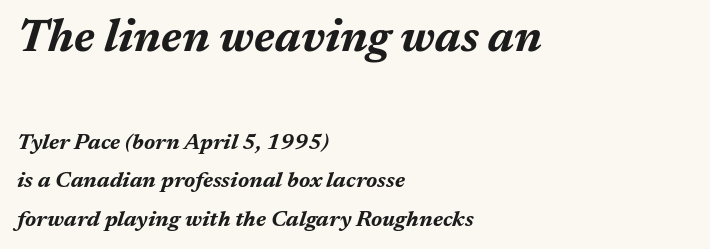
Q: Is the text bold? A: Yes.
Q: Is the text italic (slanted)? A: Yes, it leans right by about 17 degrees.
Q: Is the text underlined? A: No.
Q: How is the paragraph aligned? A: Left-aligned.
Q: Is the spacing between letters normal or unusually wide? A: Normal.
Q: Which block of text is set in a larger size, the first (top) or the second (bottom)? A: The first (top) one.
Q: Width (condensed, normal, or wide)? A: Normal.
Q: Stroke contrast? A: Medium.
Q: x-height? A: Medium.
Q: Monospaced? A: No.
